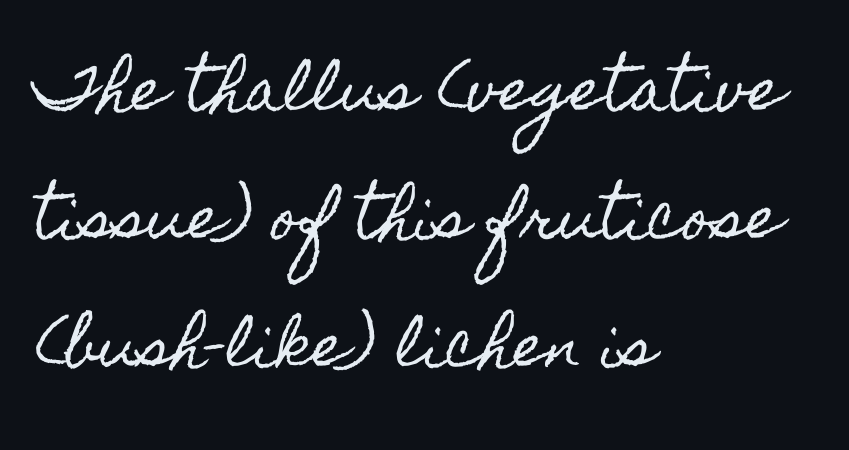
Q: Is the text italic (slanted)? A: Yes.
Q: Is the text underlined? A: No.
Q: How is the paragraph aligned? A: Left-aligned.
Q: Is the spacing between letters normal or unusually wide? A: Normal.
Q: Is the spacing between lines tight, normal or loose? A: Loose.
Q: Width (condensed, normal, or wide)? A: Condensed.
Q: x-height? A: Small.
Q: Monospaced? A: No.
